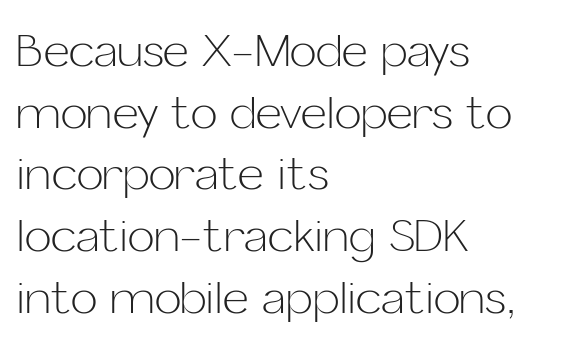
The image shows 45 px light sans-serif type, upright; set left-aligned, normal line spacing (1.37x), normal letter spacing, not underlined; low stroke contrast and a medium x-height.
